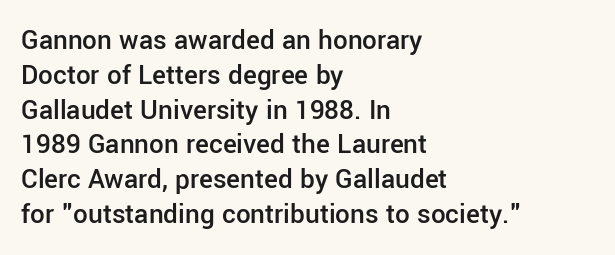
{"serif": "no", "italic": "no", "bold": "semi", "weight": "semibold", "width": "normal", "stroke_contrast": "low", "x_height": "medium", "monospaced": "no", "underline": "no", "align": "left", "line_spacing_ratio": 1.2, "letter_spacing": "normal", "letter_spacing_em": 0.0, "glyph_px": 29}
